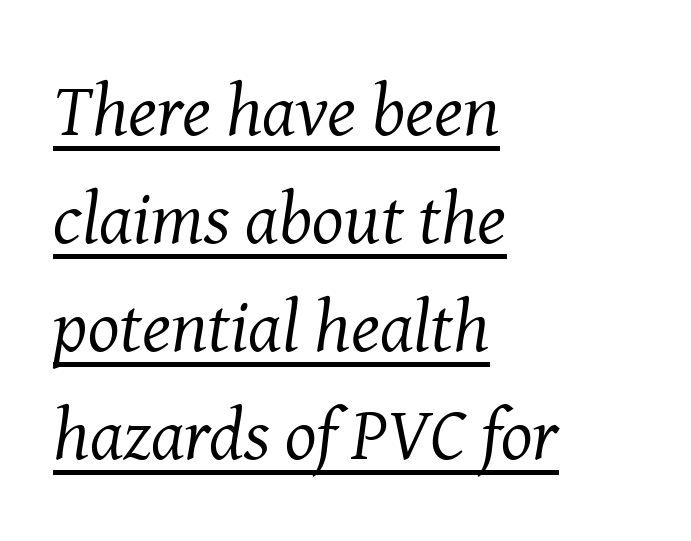
Do the characters align in a grid? No, the font is proportional. Glance below the letters and you will spot a drawn line. The rendering shows small feet on the letterforms — a serif design. The text block is weighted toward the left margin, trailing off unevenly rightward. Nothing heavy about these letters — not bold at all.
